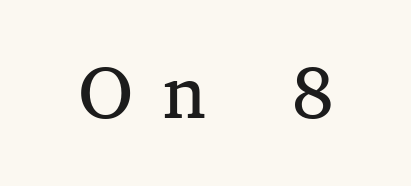
Q: Is the text bold? A: No.
Q: Is the text italic (slanted)? A: No, it is upright.
Q: Is the typeface a serif or a sans-serif typeface? A: Serif.
Q: Is the text underlined? A: No.
Q: Is the spacing between letters normal or unusually wide? A: Unusually wide.
Q: Width (condensed, normal, or wide)? A: Normal.
Q: Stroke contrast? A: Medium.
Q: x-height? A: Medium.
Q: Monospaced? A: No.
